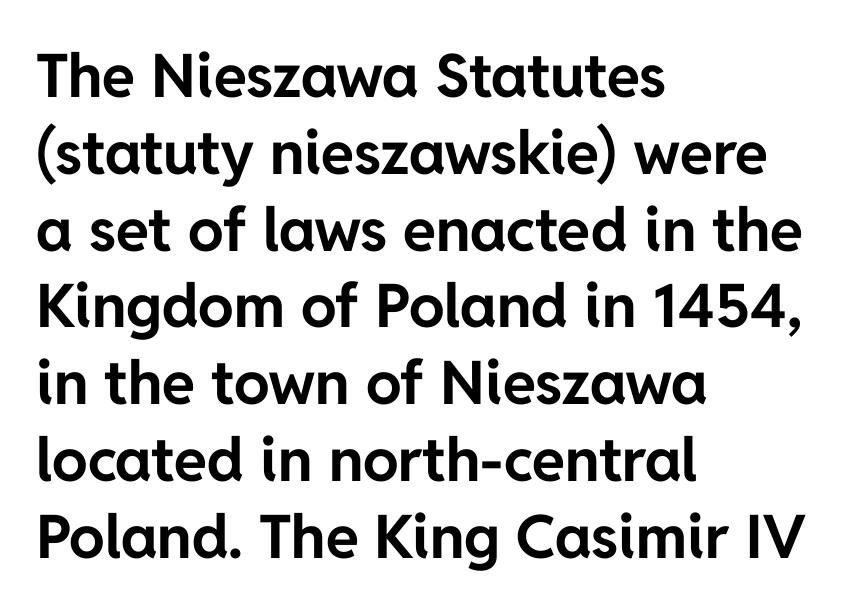
Q: Is the text bold? A: Yes.
Q: Is the text italic (slanted)? A: No, it is upright.
Q: Is the typeface a serif or a sans-serif typeface? A: Sans-serif.
Q: Is the text underlined? A: No.
Q: How is the paragraph aligned? A: Left-aligned.
Q: Is the spacing between letters normal or unusually wide? A: Normal.
Q: Is the spacing between lines tight, normal or loose? A: Normal.
Q: Width (condensed, normal, or wide)? A: Normal.
Q: Stroke contrast? A: Low.
Q: x-height? A: Medium.
Q: Monospaced? A: No.
